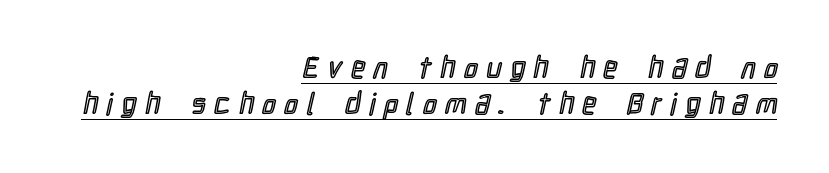
Q: Is the text italic (slanted)? A: Yes.
Q: Is the text underlined? A: Yes.
Q: How is the paragraph aligned? A: Right-aligned.
Q: Is the spacing between letters normal or unusually wide? A: Unusually wide.
Q: Width (condensed, normal, or wide)? A: Condensed.
Q: x-height? A: Medium.
Q: Monospaced? A: No.
